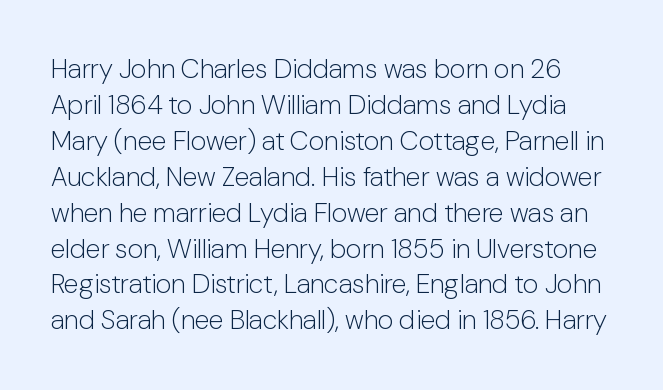
Nope, not italic — everything's standing straight. Only glyphs here, with clear space below each row. This rendering leaves character spacing at its baseline value. The lines sit at an ordinary, default distance from one another. Ink coverage per letter is moderate at most.
